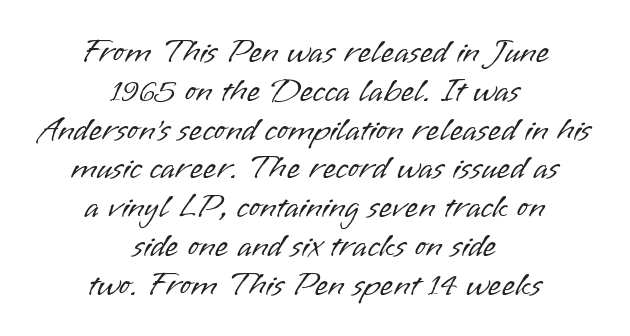
Q: Is the text bold? A: No.
Q: Is the text italic (slanted)? A: Yes.
Q: Is the typeface a serif or a sans-serif typeface? A: Sans-serif.
Q: Is the text underlined? A: No.
Q: How is the paragraph aligned? A: Centered.
Q: Is the spacing between letters normal or unusually wide? A: Normal.
Q: Is the spacing between lines tight, normal or loose? A: Tight.
Q: Width (condensed, normal, or wide)? A: Normal.
Q: Stroke contrast? A: Low.
Q: x-height? A: Small.
Q: Monospaced? A: No.
